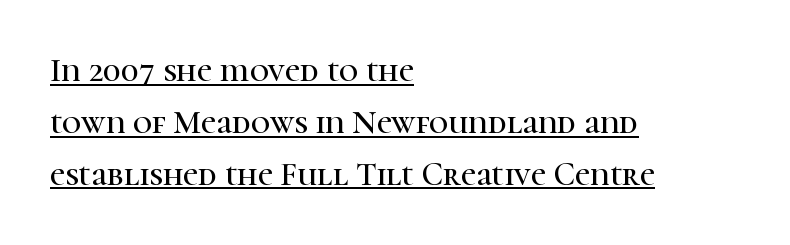
The passage shown has conventional tracking throughout. Note the varied advance widths — an 'i' is clearly narrower than an 'm'. Each letter's strokes conclude with small projecting serifs. Compared with a centered layout, this one pins lines to the left instead.
